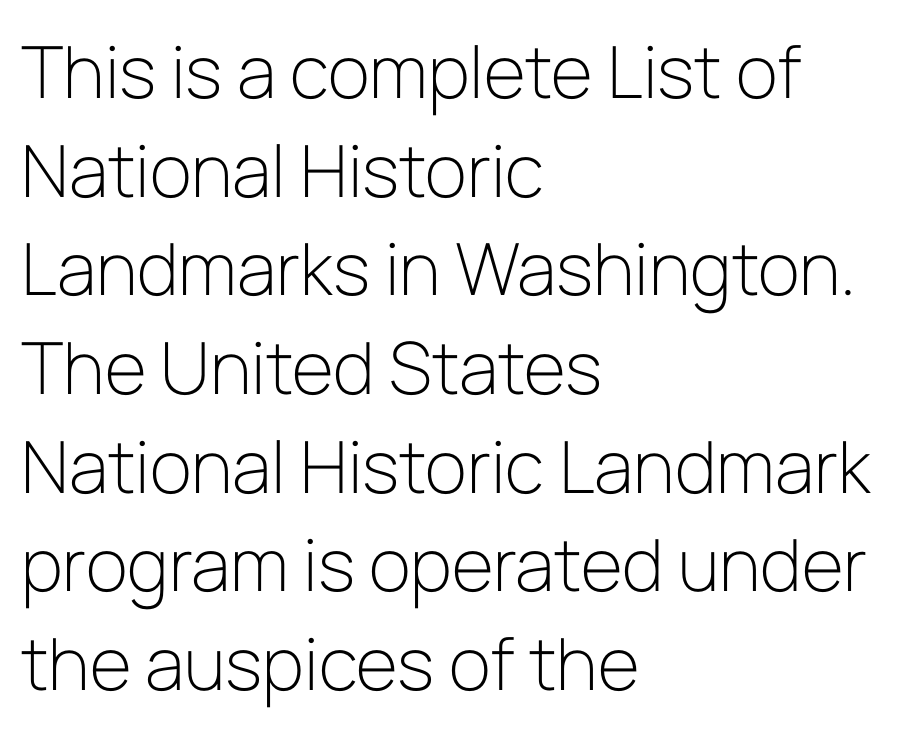
The image shows 72 px light sans-serif type, upright; set left-aligned, normal line spacing (1.37x), normal letter spacing, not underlined; low stroke contrast and a medium x-height.
